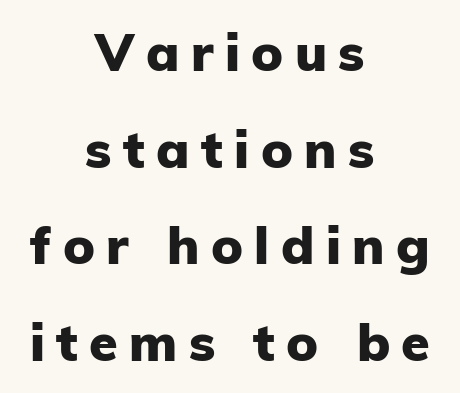
The image shows 52 px heavy sans-serif type, upright; set centered, line spacing 1.86x, unusually wide letter spacing (+0.22 em), not underlined; low stroke contrast and a medium x-height.
